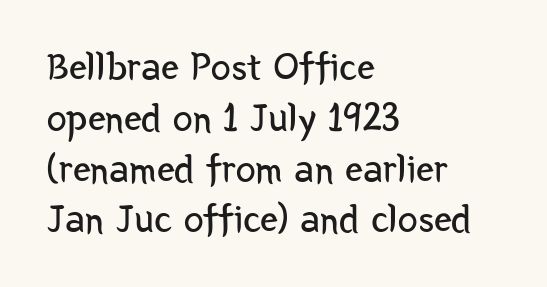
The image shows 40 px regular-weight, condensed sans-serif type, upright; set left-aligned, normal line spacing (1.27x), normal letter spacing, not underlined; low stroke contrast and a medium x-height.
